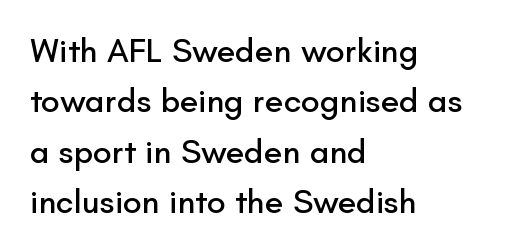
{"serif": "no", "italic": "no", "width": "normal", "stroke_contrast": "low", "x_height": "small", "monospaced": "no", "underline": "no", "align": "left", "line_spacing": "normal", "line_spacing_ratio": 1.48, "letter_spacing": "normal", "letter_spacing_em": 0.0, "glyph_px": 34}
